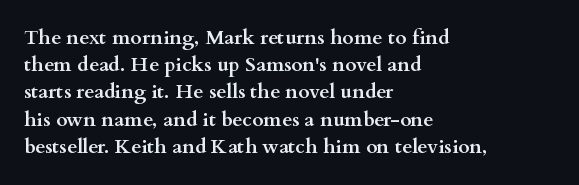
Q: Is the text bold? A: Yes.
Q: Is the text italic (slanted)? A: No, it is upright.
Q: Is the text underlined? A: No.
Q: How is the paragraph aligned? A: Left-aligned.
Q: Is the spacing between letters normal or unusually wide? A: Normal.
Q: Is the spacing between lines tight, normal or loose? A: Normal.
